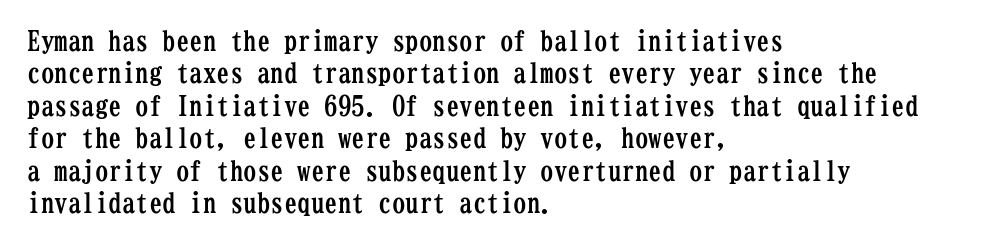
The image shows 27 px bold type, upright; set left-aligned, line spacing 1.2x, normal letter spacing, not underlined.
